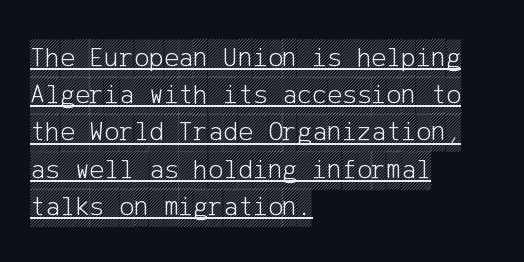
Q: Is the text italic (slanted)? A: No, it is upright.
Q: Is the text underlined? A: Yes.
Q: How is the paragraph aligned? A: Left-aligned.
Q: Is the spacing between letters normal or unusually wide? A: Normal.
Q: Is the spacing between lines tight, normal or loose? A: Normal.
Q: Width (condensed, normal, or wide)? A: Condensed.
Q: x-height? A: Large.
